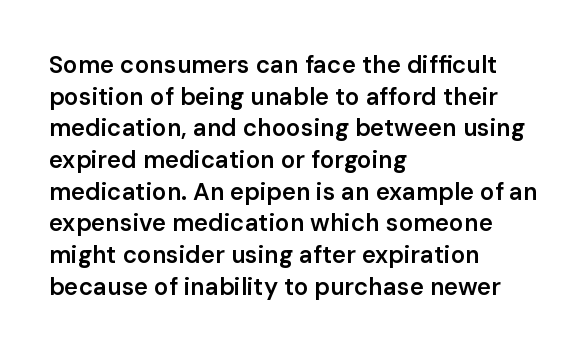
Q: Is the text bold? A: Semi-bold.
Q: Is the text italic (slanted)? A: No, it is upright.
Q: Is the text underlined? A: No.
Q: How is the paragraph aligned? A: Left-aligned.
Q: Is the spacing between letters normal or unusually wide? A: Normal.
Q: Is the spacing between lines tight, normal or loose? A: Normal.
